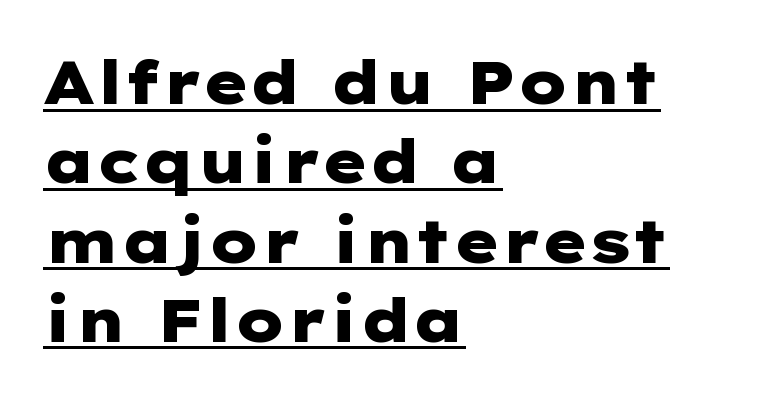
The image shows 61 px heavy, wide sans-serif type, upright; set left-aligned, normal line spacing (1.3x), normal letter spacing, underlined; low stroke contrast and a medium x-height.
